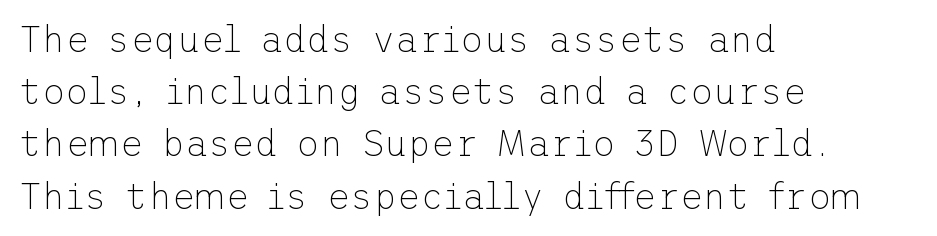
{"serif": "no", "italic": "no", "bold": "no", "weight": "thin", "width": "normal", "stroke_contrast": "low", "x_height": "medium", "underline": "no", "align": "left", "line_spacing": "normal", "line_spacing_ratio": 1.45, "letter_spacing": "normal", "letter_spacing_em": 0.0, "glyph_px": 36}
